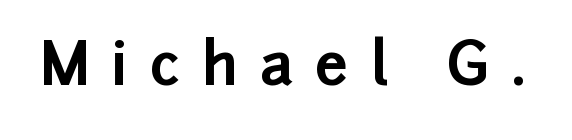
Q: Is the text bold? A: Yes.
Q: Is the text italic (slanted)? A: No, it is upright.
Q: Is the typeface a serif or a sans-serif typeface? A: Sans-serif.
Q: Is the text underlined? A: No.
Q: Is the spacing between letters normal or unusually wide? A: Unusually wide.
Q: Width (condensed, normal, or wide)? A: Normal.
Q: Stroke contrast? A: Low.
Q: x-height? A: Medium.
Q: Monospaced? A: No.
